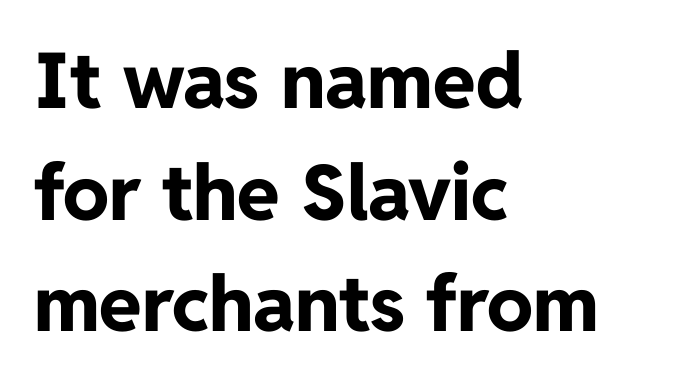
The rendering uses natural spacing where letterforms have individual widths. Any mark beneath the type? The region is blank. The rendering uses a moderate line-height, typical for paragraphs. Does the type have serifs? No, each stem ends abruptly. Tall strokes in this sample are plumb rather than angled.
